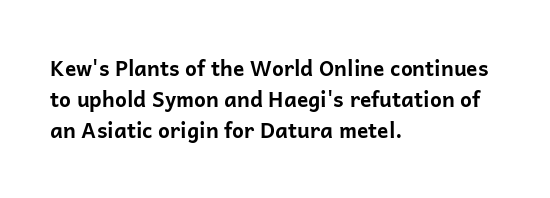
These lines keep a tight, regular rhythm from letter to letter. The typesetting leans heavy: a genuine bold. Line beginnings align vertically; line endings do not. If you drew a line through each stem, it would be perfectly vertical. Letters rest on an invisible, unmarked baseline.
